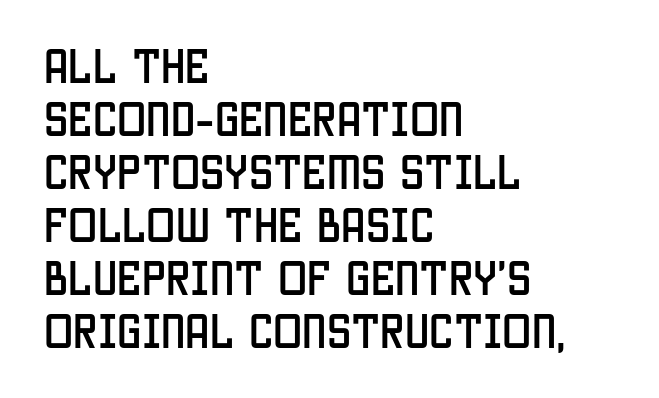
Q: Is the text italic (slanted)? A: No, it is upright.
Q: Is the typeface a serif or a sans-serif typeface? A: Sans-serif.
Q: Is the text underlined? A: No.
Q: How is the paragraph aligned? A: Left-aligned.
Q: Is the spacing between letters normal or unusually wide? A: Normal.
Q: Is the spacing between lines tight, normal or loose? A: Normal.
Q: Width (condensed, normal, or wide)? A: Condensed.
Q: Stroke contrast? A: Low.
Q: x-height? A: Large.
Q: Monospaced? A: No.
